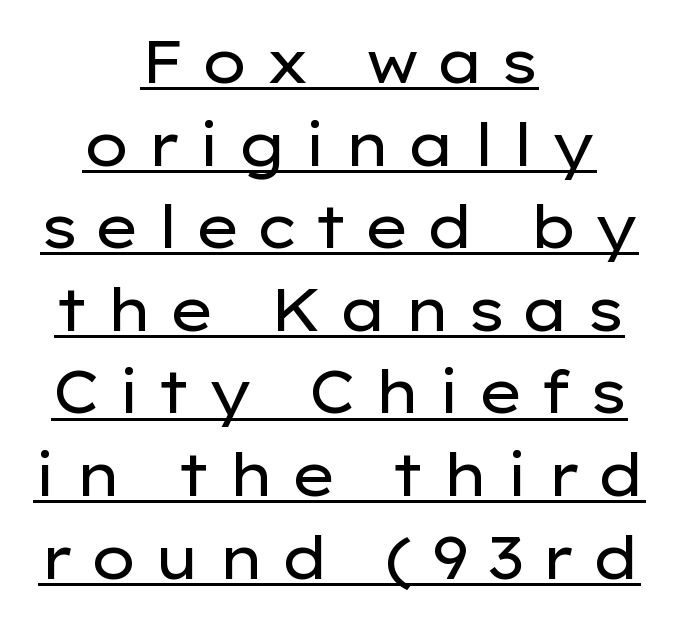
{"serif": "no", "italic": "no", "bold": "no", "weight": "regular", "width": "wide", "stroke_contrast": "low", "x_height": "medium", "monospaced": "no", "underline": "yes", "align": "center", "line_spacing": "normal", "line_spacing_ratio": 1.4, "letter_spacing": "wide", "letter_spacing_em": 0.26, "glyph_px": 59}
